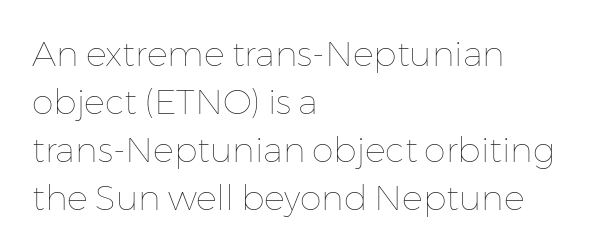
Q: Is the text bold? A: No.
Q: Is the text italic (slanted)? A: No, it is upright.
Q: Is the text underlined? A: No.
Q: How is the paragraph aligned? A: Left-aligned.
Q: Is the spacing between letters normal or unusually wide? A: Normal.
Q: Is the spacing between lines tight, normal or loose? A: Normal.
Q: Width (condensed, normal, or wide)? A: Normal.
Q: Stroke contrast? A: Low.
Q: x-height? A: Medium.
Q: Monospaced? A: No.
